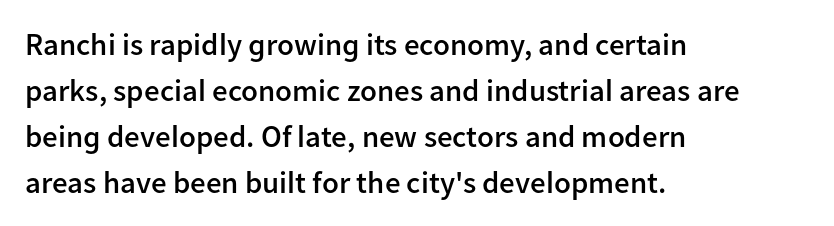
Varying glyph widths throughout — classic text-font behaviour. Rule under the text: the space is simply empty. The rows are spaced the way most documents space them. It's the straight-up-and-down kind of type. Slightly chunky letters — semibold, I'd say, not full bold.
